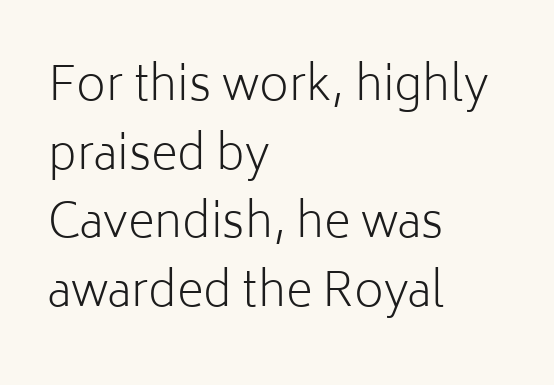
Q: Is the text bold? A: No.
Q: Is the text italic (slanted)? A: No, it is upright.
Q: Is the typeface a serif or a sans-serif typeface? A: Sans-serif.
Q: Is the text underlined? A: No.
Q: How is the paragraph aligned? A: Left-aligned.
Q: Is the spacing between letters normal or unusually wide? A: Normal.
Q: Is the spacing between lines tight, normal or loose? A: Normal.
Q: Width (condensed, normal, or wide)? A: Normal.
Q: Stroke contrast? A: Low.
Q: x-height? A: Medium.
Q: Monospaced? A: No.
